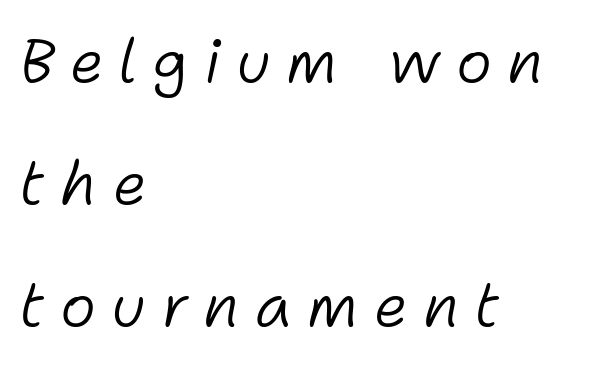
The image shows 61 px light type, italic (leaning right); set left-aligned, loose line spacing (2.0x), unusually wide letter spacing (+0.25 em), not underlined; low stroke contrast and a medium x-height.
